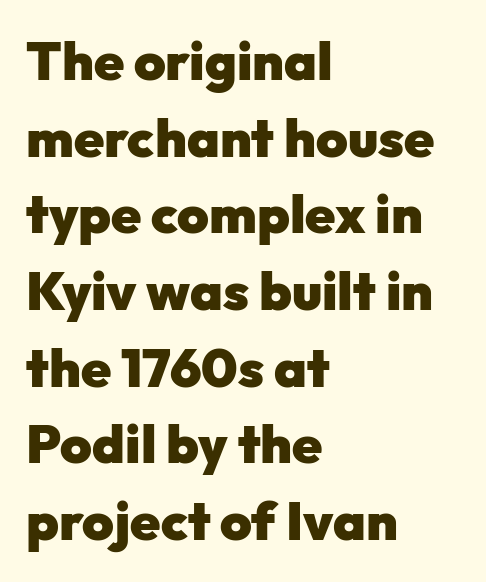
The image shows 54 px heavy sans-serif type, upright; set left-aligned, normal line spacing (1.42x), normal letter spacing, not underlined; low stroke contrast and a medium x-height.
